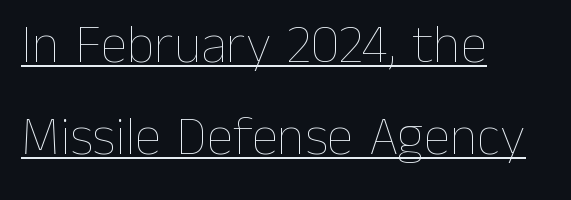
Think of a printed novel: that variable character pitch is what you see here. Weight: regular or lighter. This rendering features underlined lettering. Nobody touched the tracking dial on this one.
